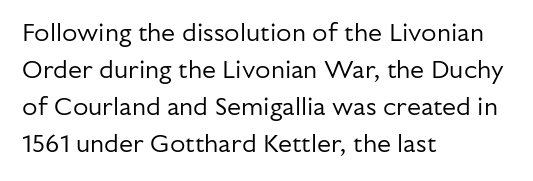
A typesetter would call this leading conventional body-copy spacing. Descender tails drop into unmarked territory. Visually the block forms a straight wall on the left and a jagged coastline on the right. Do the letters lean? They stand straight.
